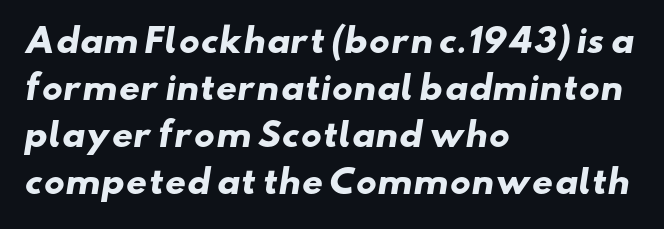
The image shows 33 px heavy, wide sans-serif type; set left-aligned, normal line spacing (1.42x), normal letter spacing, not underlined; low stroke contrast and a small x-height.
